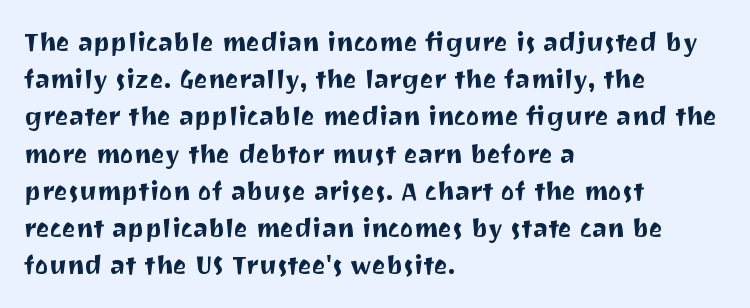
The image shows 26 px text type, upright; set left-aligned, normal line spacing (1.43x), normal letter spacing, not underlined.
